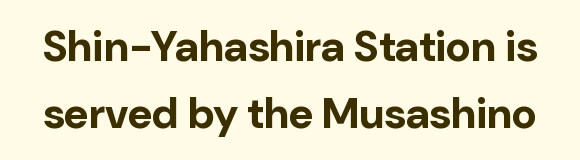
Q: Is the text bold? A: Yes.
Q: Is the text italic (slanted)? A: No, it is upright.
Q: Is the typeface a serif or a sans-serif typeface? A: Sans-serif.
Q: Is the text underlined? A: No.
Q: Is the spacing between letters normal or unusually wide? A: Normal.
Q: Is the spacing between lines tight, normal or loose? A: Normal.
Q: Width (condensed, normal, or wide)? A: Normal.
Q: Stroke contrast? A: Low.
Q: x-height? A: Medium.
Q: Monospaced? A: No.
